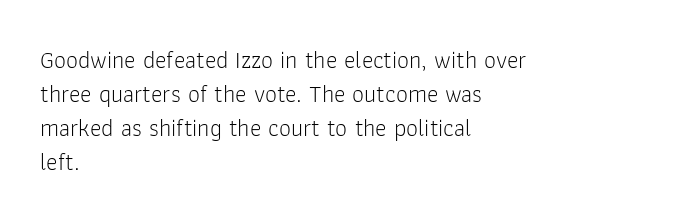
Decoration check: the copy has no underline. Teacher's note: observe the even left margin — that is flush-left alignment. Interline gaps are of average width in this sample. No chunkiness to these letters — they're not bold. These lines were composed using upright roman letters.
